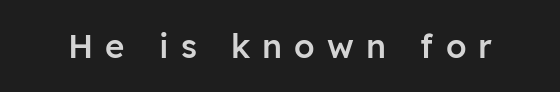
Q: Is the text bold? A: Semi-bold.
Q: Is the text italic (slanted)? A: No, it is upright.
Q: Is the typeface a serif or a sans-serif typeface? A: Sans-serif.
Q: Is the text underlined? A: No.
Q: Is the spacing between letters normal or unusually wide? A: Unusually wide.
Q: Width (condensed, normal, or wide)? A: Normal.
Q: Stroke contrast? A: Low.
Q: x-height? A: Medium.
Q: Monospaced? A: No.
